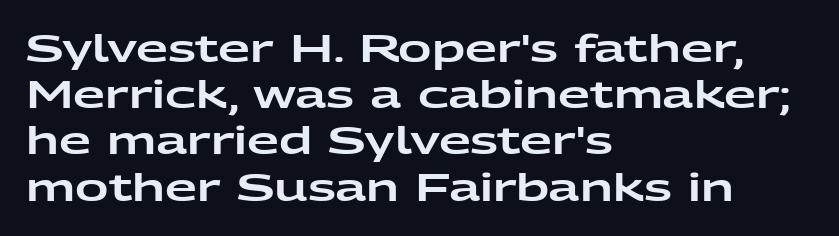
Q: Is the text italic (slanted)? A: No, it is upright.
Q: Is the typeface a serif or a sans-serif typeface? A: Sans-serif.
Q: Is the text underlined? A: No.
Q: How is the paragraph aligned? A: Left-aligned.
Q: Is the spacing between letters normal or unusually wide? A: Normal.
Q: Is the spacing between lines tight, normal or loose? A: Normal.
Q: Width (condensed, normal, or wide)? A: Wide.
Q: Stroke contrast? A: Low.
Q: x-height? A: Medium.
Q: Monospaced? A: No.
